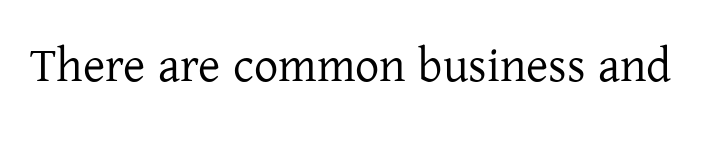
The image shows 48 px serif type, upright; set normal letter spacing, not underlined; low stroke contrast and a medium x-height.
